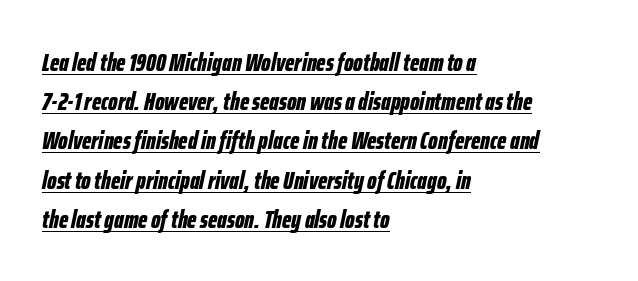
{"italic": "yes", "lean": "right", "slant_degrees": 12, "bold": "yes", "underline": "yes", "align": "left", "line_spacing": "normal", "line_spacing_ratio": 1.57, "letter_spacing": "normal", "letter_spacing_em": 0.0, "glyph_px": 25}
